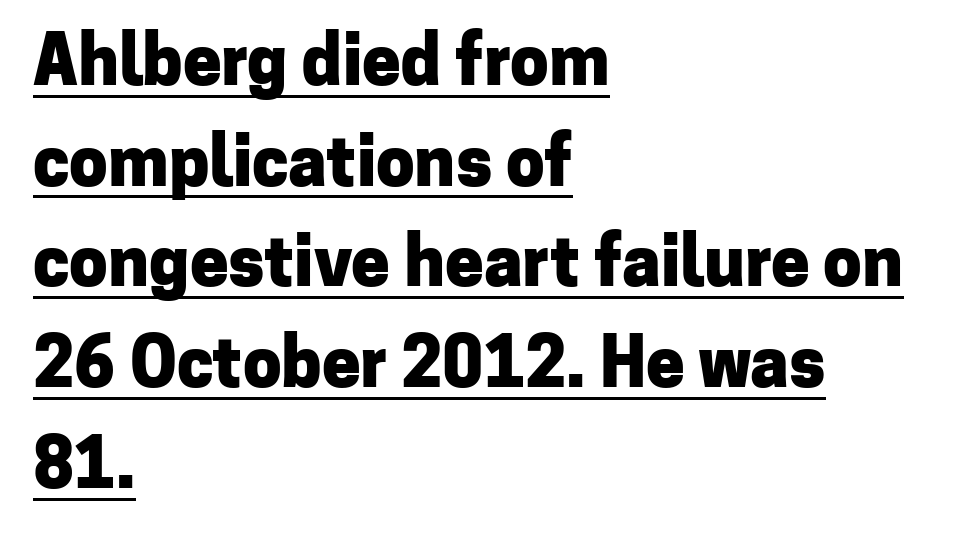
These lines sit exactly where default settings would place them. Typesetter's note: full bold, strokes at maximum text heaviness. The typography opts for an upright posture over an oblique one. Is the block centered? No — it sits flush against the left margin. Proportional: the letters do not fall into vertical columns. A typographer would call this underscored text.
